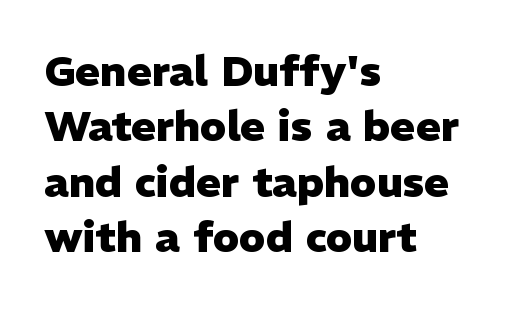
The image shows 42 px heavy sans-serif type, upright; set left-aligned, normal line spacing (1.32x), normal letter spacing, not underlined; low stroke contrast and a medium x-height.
